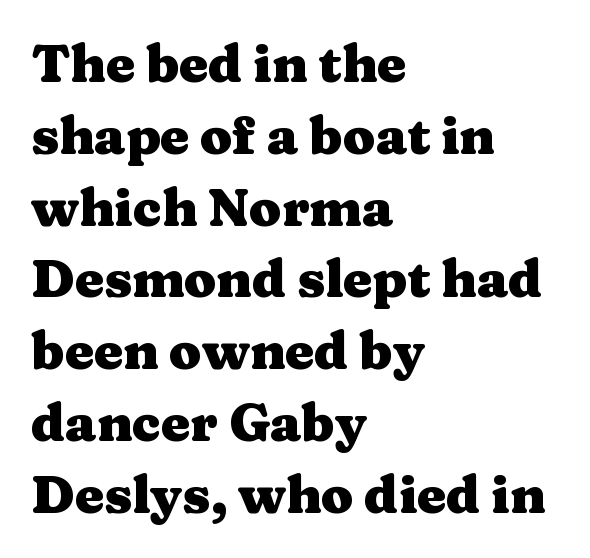
{"serif": "yes", "italic": "no", "bold": "yes", "weight": "heavy", "width": "wide", "stroke_contrast": "medium", "x_height": "medium", "monospaced": "no", "underline": "no", "align": "left", "line_spacing": "normal", "line_spacing_ratio": 1.38, "letter_spacing": "normal", "letter_spacing_em": 0.0, "glyph_px": 52}
